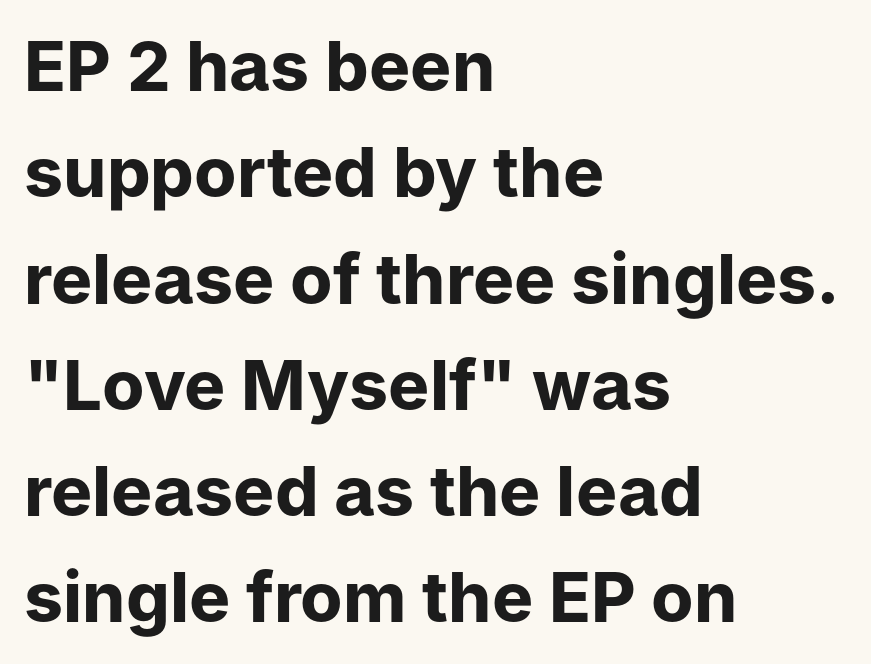
The image shows 69 px bold sans-serif type, upright; set left-aligned, normal line spacing (1.54x), normal letter spacing, not underlined; low stroke contrast and a medium x-height.
